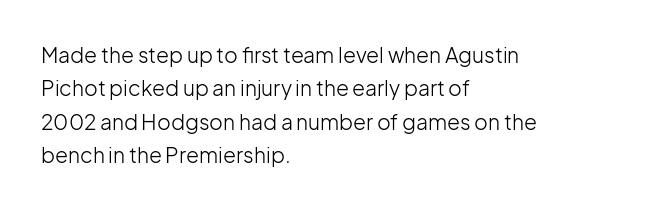
Q: Is the text bold? A: No.
Q: Is the text italic (slanted)? A: No, it is upright.
Q: Is the text underlined? A: No.
Q: How is the paragraph aligned? A: Left-aligned.
Q: Is the spacing between letters normal or unusually wide? A: Normal.
Q: Is the spacing between lines tight, normal or loose? A: Normal.
